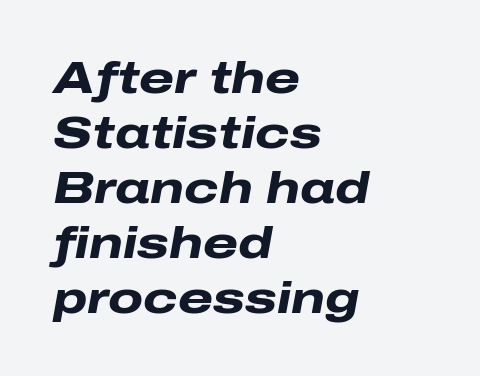
The specimen omits any rule beneath the text block's lines. This sample has the flowing, uneven cadence of proportional lettering. Typesetter's note: full bold, strokes at maximum text heaviness. Layout note: lines flush left.
